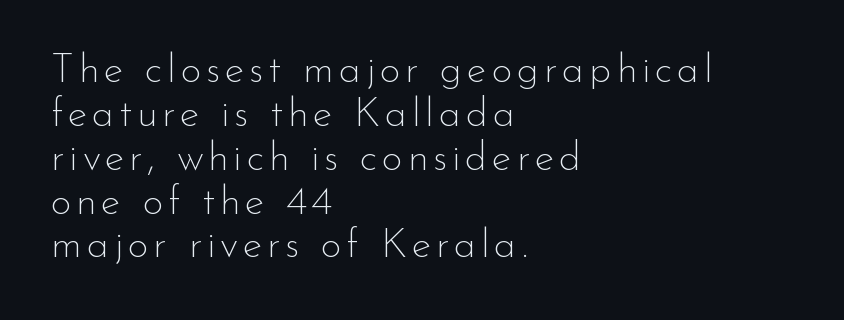
The image shows 41 px thin sans-serif type, upright; set left-aligned, tight line spacing (1.07x), not underlined; low stroke contrast and a small x-height.
